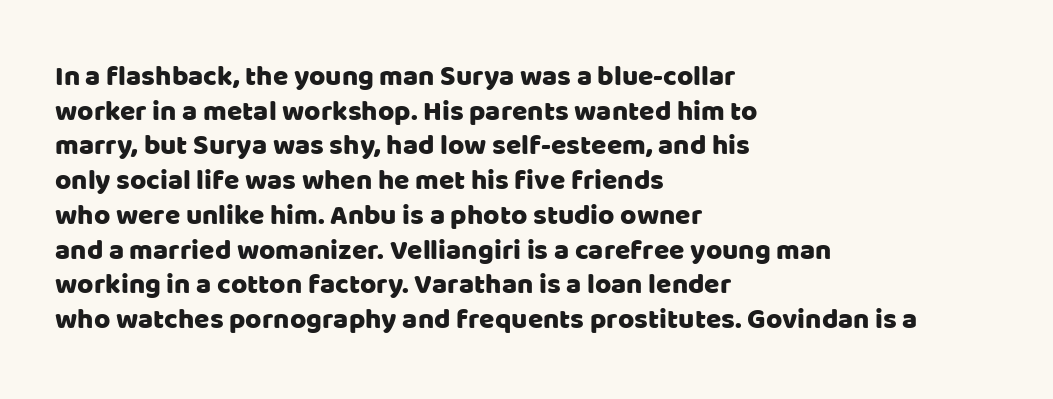
{"serif": "no", "italic": "no", "width": "normal", "stroke_contrast": "low", "x_height": "large", "monospaced": "no", "underline": "no", "align": "left", "line_spacing_ratio": 1.24, "letter_spacing": "normal", "letter_spacing_em": 0.0, "glyph_px": 28}
